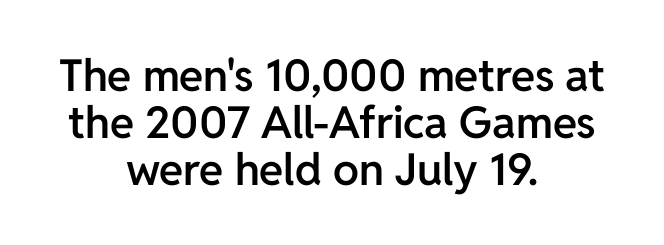
{"serif": "no", "italic": "no", "bold": "semi", "weight": "semibold", "width": "normal", "stroke_contrast": "low", "x_height": "medium", "monospaced": "no", "underline": "no", "align": "center", "line_spacing": "tight", "line_spacing_ratio": 1.07, "letter_spacing": "normal", "letter_spacing_em": 0.0, "glyph_px": 44}
